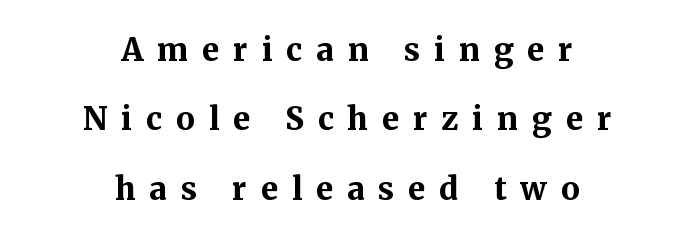
The image shows 31 px bold serif type, upright; set centered, loose line spacing (2.24x), unusually wide letter spacing (+0.45 em), not underlined; medium stroke contrast and a medium x-height.
